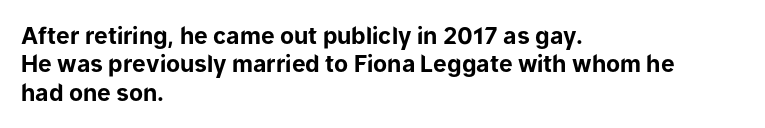
Plain, unruled lines of type. Heft: maximum for text — a bold. The tracking reads as untouched default to a designer's eye. Nope, not italic — everything's standing straight.
